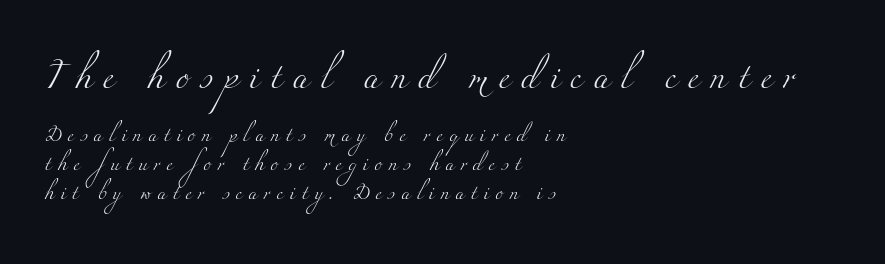
Q: Is the text bold? A: No.
Q: Is the text underlined? A: No.
Q: How is the paragraph aligned? A: Left-aligned.
Q: Is the spacing between letters normal or unusually wide? A: Unusually wide.
Q: Is the spacing between lines tight, normal or loose? A: Loose.
Q: Which block of text is set in a larger size, the first (top) or the second (bottom)? A: The first (top) one.
